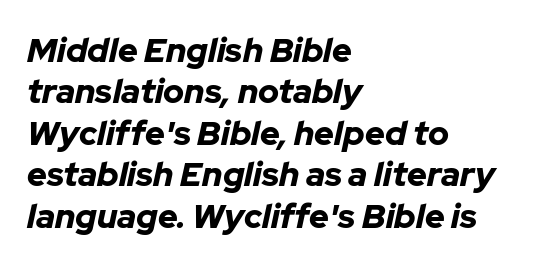
Q: Is the text bold? A: Yes.
Q: Is the text italic (slanted)? A: Yes, it leans right by about 12 degrees.
Q: Is the text underlined? A: No.
Q: How is the paragraph aligned? A: Left-aligned.
Q: Is the spacing between letters normal or unusually wide? A: Normal.
Q: Width (condensed, normal, or wide)? A: Normal.
Q: Stroke contrast? A: Low.
Q: x-height? A: Medium.
Q: Monospaced? A: No.
